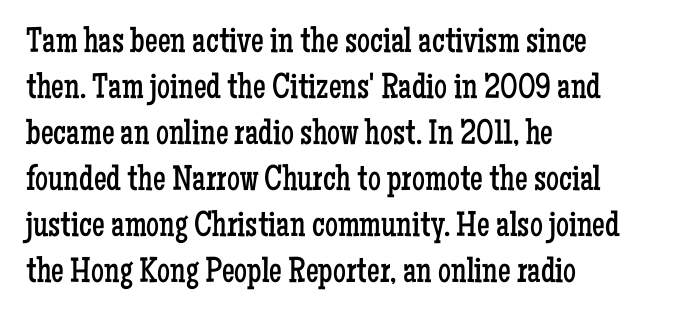
{"serif": "yes", "italic": "no", "bold": "no", "weight": "regular", "width": "condensed", "stroke_contrast": "low", "x_height": "medium", "monospaced": "no", "underline": "no", "align": "left", "line_spacing": "normal", "line_spacing_ratio": 1.28, "letter_spacing": "normal", "letter_spacing_em": 0.0, "glyph_px": 36}
